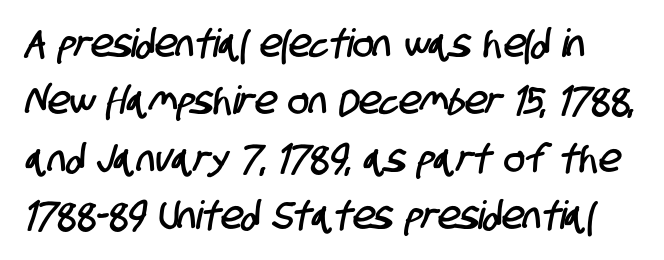
{"serif": "no", "width": "condensed", "stroke_contrast": "low", "x_height": "large", "monospaced": "no", "underline": "no", "line_spacing": "normal", "line_spacing_ratio": 1.47, "letter_spacing": "normal", "letter_spacing_em": 0.0, "glyph_px": 39}
